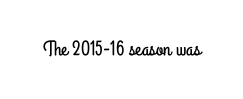
{"italic": "no", "underline": "no", "letter_spacing": "normal", "letter_spacing_em": 0.0, "glyph_px": 21}
